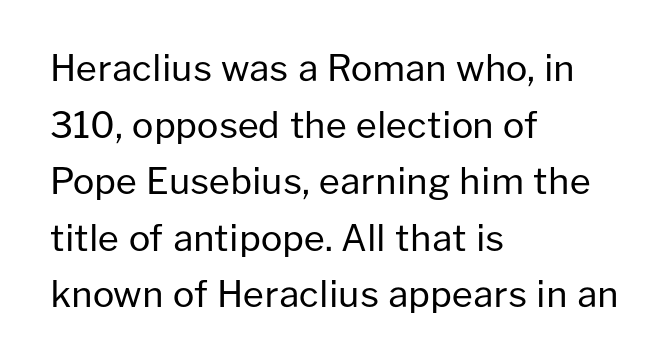
The image shows 36 px regular-weight sans-serif type, upright; set left-aligned, normal line spacing (1.57x), normal letter spacing, not underlined; low stroke contrast and a medium x-height.
